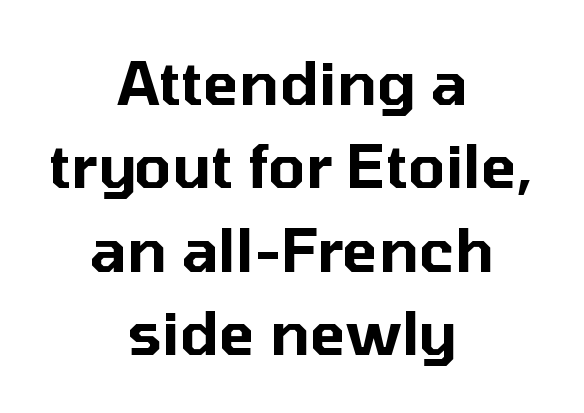
The image shows 60 px sans-serif type, upright; set centered, normal line spacing (1.39x), normal letter spacing, not underlined; low stroke contrast and a medium x-height.
